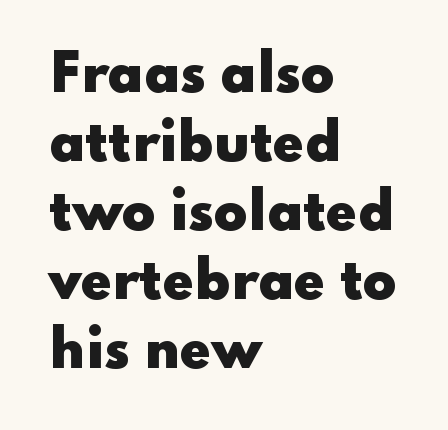
The image shows 50 px heavy, wide sans-serif type, upright; set left-aligned, normal line spacing (1.38x), normal letter spacing, not underlined; low stroke contrast and a small x-height.
